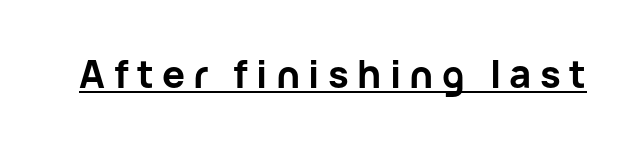
The passage shown has open, widely tracked lettering throughout. Designer's note — italics off, roman on. Spacing verdict: proportional, widths tailored to each character. Regarding serifs, this sample does without them.
